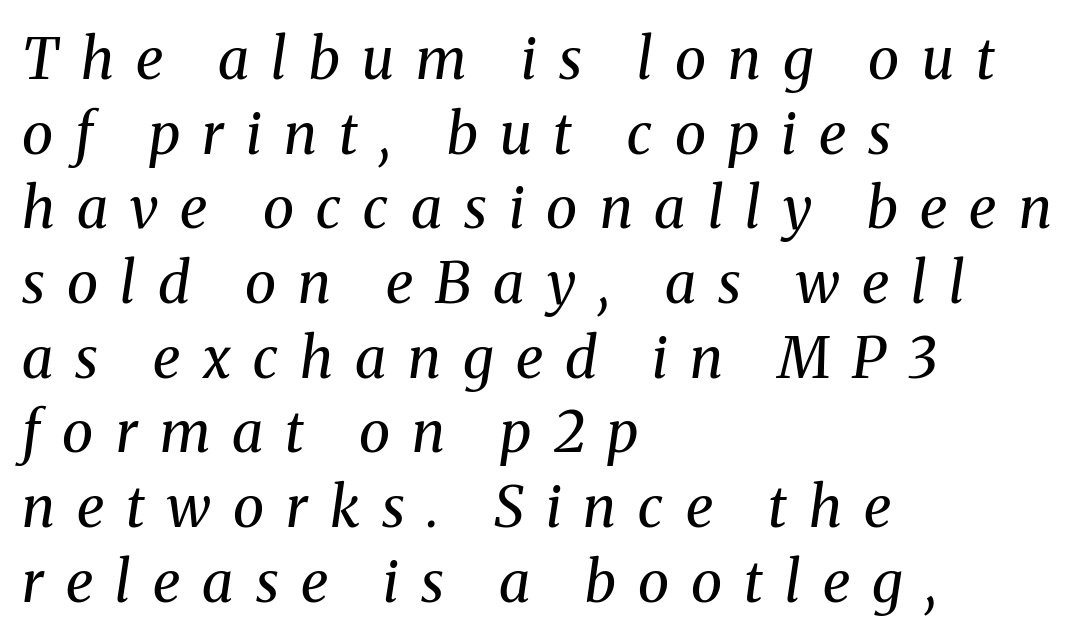
The image shows 57 px regular-weight serif type, italic (leaning right); set left-aligned, normal line spacing (1.31x), unusually wide letter spacing (+0.39 em), not underlined; medium stroke contrast and a medium x-height.
